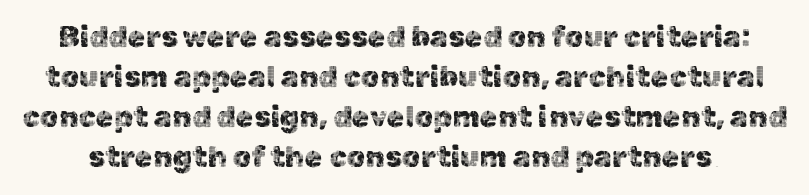
{"serif": "no", "italic": "no", "width": "normal", "x_height": "medium", "monospaced": "no", "underline": "no", "line_spacing": "normal", "line_spacing_ratio": 1.38, "letter_spacing": "normal", "letter_spacing_em": 0.0, "glyph_px": 29}
